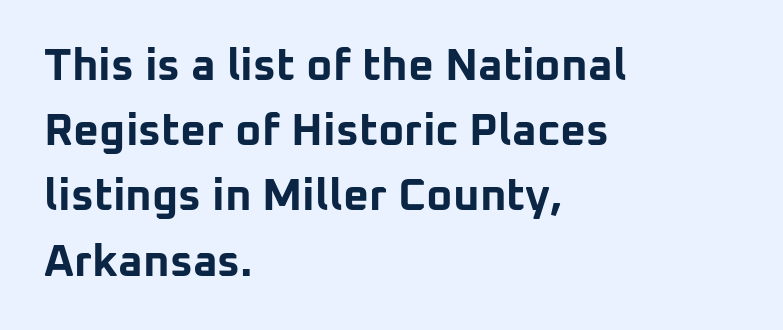
Q: Is the text bold? A: Yes.
Q: Is the text italic (slanted)? A: No, it is upright.
Q: Is the typeface a serif or a sans-serif typeface? A: Sans-serif.
Q: Is the text underlined? A: No.
Q: How is the paragraph aligned? A: Left-aligned.
Q: Is the spacing between letters normal or unusually wide? A: Normal.
Q: Is the spacing between lines tight, normal or loose? A: Normal.
Q: Width (condensed, normal, or wide)? A: Normal.
Q: Stroke contrast? A: Low.
Q: x-height? A: Medium.
Q: Monospaced? A: No.
